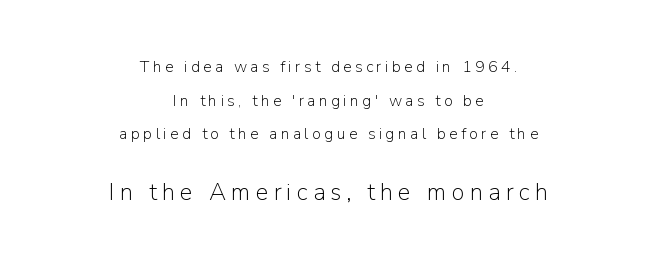
Q: Is the text bold? A: No.
Q: Is the text italic (slanted)? A: No, it is upright.
Q: Is the text underlined? A: No.
Q: How is the paragraph aligned? A: Centered.
Q: Is the spacing between letters normal or unusually wide? A: Unusually wide.
Q: Is the spacing between lines tight, normal or loose? A: Loose.
Q: Which block of text is set in a larger size, the first (top) or the second (bottom)? A: The second (bottom) one.
